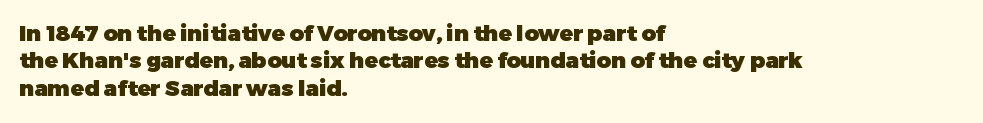
Chunky letters — that's bold for sure. Caption: standard tracking, unaltered. Descenders are the only things crossing below the line. Typeset ragged right — the left edge is the straight one. The letters stand upright; this is a roman face.
